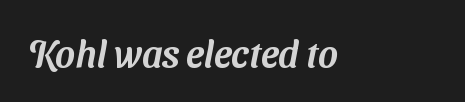
{"serif": "no", "width": "normal", "stroke_contrast": "medium", "x_height": "medium", "monospaced": "no", "underline": "no", "letter_spacing": "normal", "letter_spacing_em": 0.0, "glyph_px": 38}
